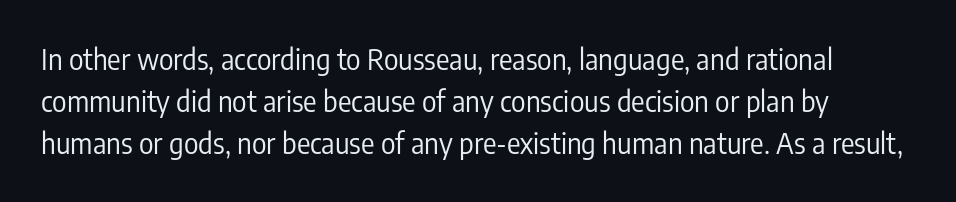
{"serif": "no", "italic": "no", "bold": "no", "weight": "regular", "width": "condensed", "stroke_contrast": "low", "x_height": "medium", "monospaced": "no", "underline": "no", "line_spacing": "normal", "line_spacing_ratio": 1.5, "letter_spacing": "normal", "letter_spacing_em": 0.0, "glyph_px": 28}
